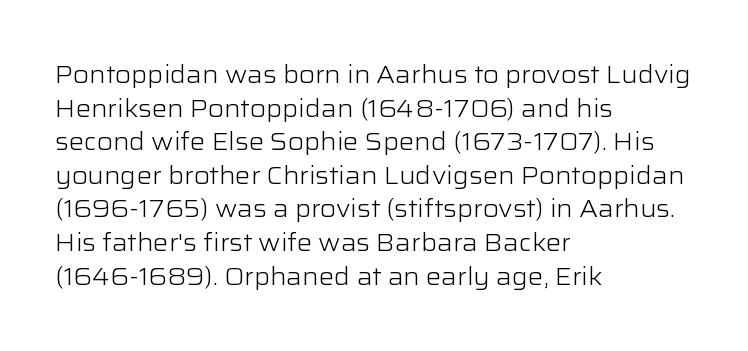
The image shows 24 px text type, upright; set left-aligned, normal line spacing (1.4x), normal letter spacing, not underlined.
